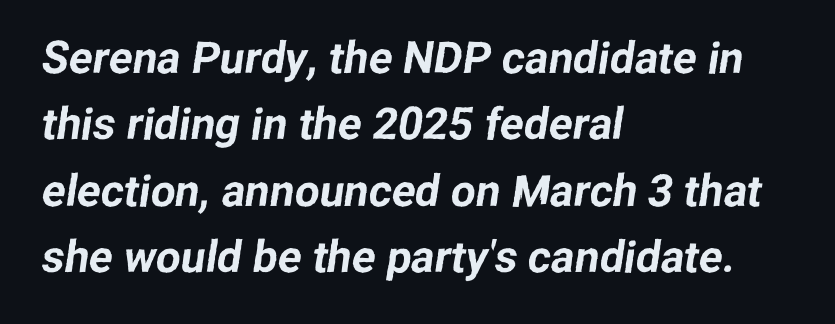
{"serif": "no", "width": "normal", "stroke_contrast": "low", "x_height": "medium", "monospaced": "no", "underline": "no", "align": "left", "line_spacing": "normal", "line_spacing_ratio": 1.51, "letter_spacing": "normal", "letter_spacing_em": 0.0, "glyph_px": 44}
